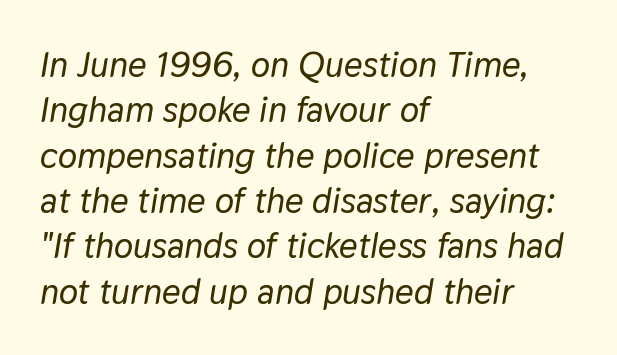
The image shows 36 px text type, italic (leaning right); set left-aligned, normal line spacing (1.26x), normal letter spacing, not underlined; low stroke contrast and a medium x-height.
